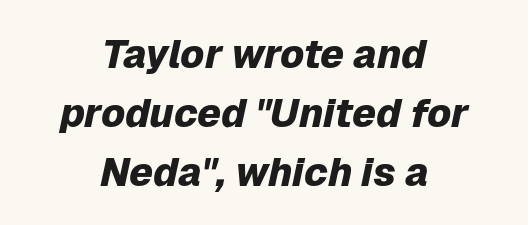
Q: Is the text bold? A: Yes.
Q: Is the text italic (slanted)? A: Yes, it leans right by about 12 degrees.
Q: Is the text underlined? A: No.
Q: How is the paragraph aligned? A: Centered.
Q: Is the spacing between letters normal or unusually wide? A: Normal.
Q: Is the spacing between lines tight, normal or loose? A: Normal.
Q: Width (condensed, normal, or wide)? A: Normal.
Q: Stroke contrast? A: Low.
Q: x-height? A: Medium.
Q: Monospaced? A: No.
